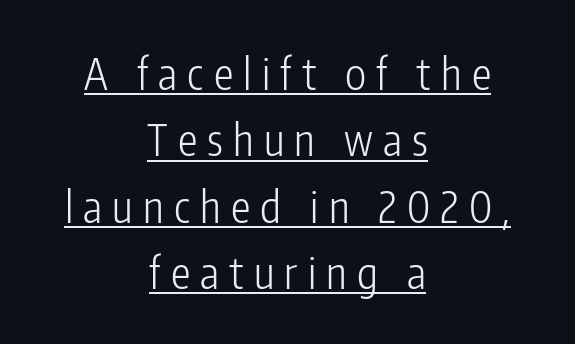
Observe the wide spacing: letters keep a clear distance from each other. The passage shown is underscored from start to finish. Posture: upright roman. Weight: regular or lighter. Think of a printed novel: that variable character pitch is what you see here. Visually the block forms a symmetrical silhouette, jagged on both flanks.
